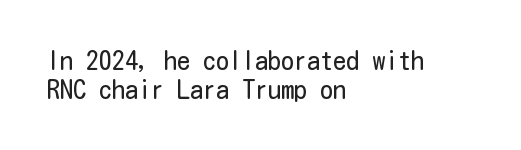
You could barely slide anything between these rows. Check the space under the baseline: it is left empty. Default kerning and tracking; the words read as compact shapes. The typesetting does not lean heavy: it is not bold. A student would call this left alignment; a typographer would say flush left, rag right.
